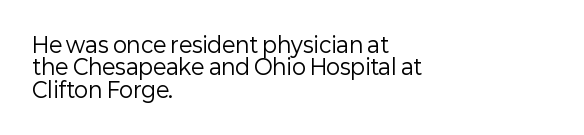
The image shows 21 px text type, upright; set left-aligned, tight line spacing (1.06x), normal letter spacing, not underlined.
